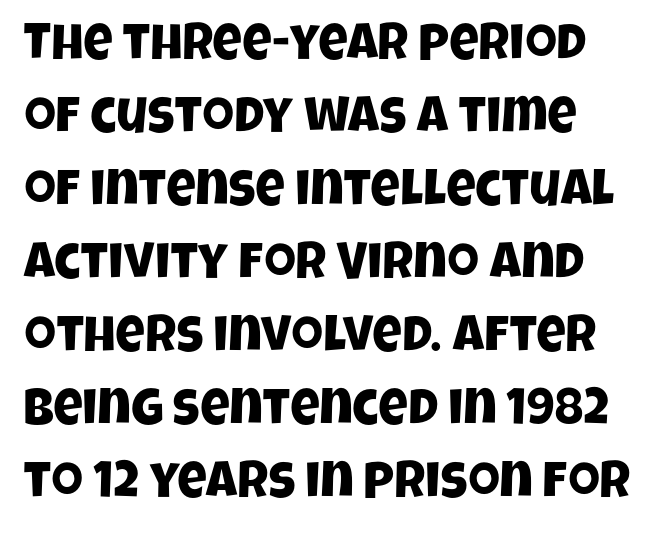
{"serif": "no", "width": "condensed", "stroke_contrast": "low", "x_height": "large", "monospaced": "no", "underline": "no", "align": "left", "line_spacing": "normal", "line_spacing_ratio": 1.43, "letter_spacing": "normal", "letter_spacing_em": 0.0, "glyph_px": 51}
